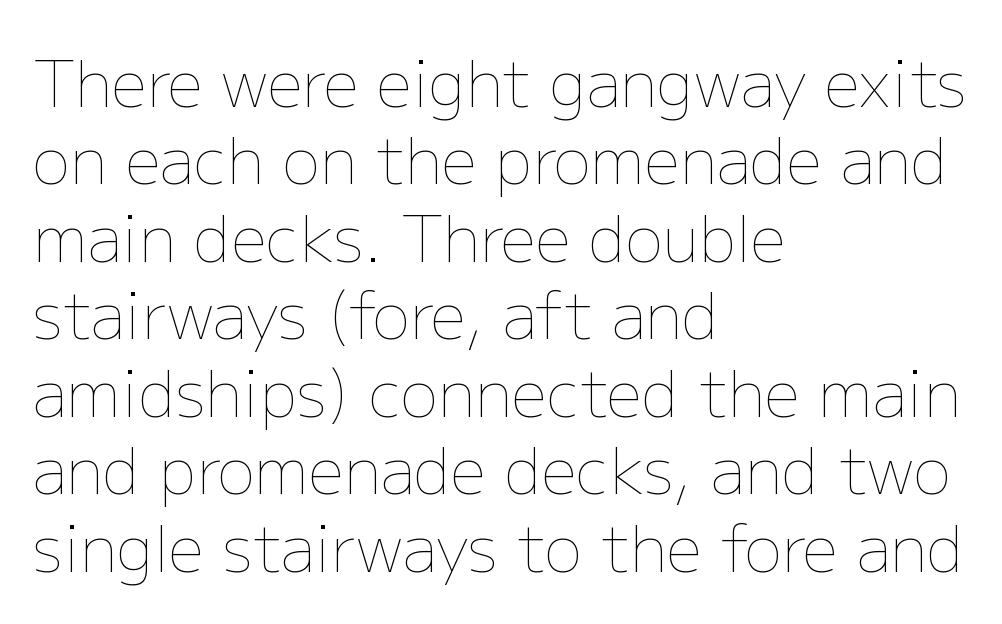
{"italic": "no", "bold": "no", "weight": "thin", "width": "normal", "stroke_contrast": "low", "x_height": "medium", "monospaced": "no", "underline": "no", "align": "left", "line_spacing_ratio": 1.23, "letter_spacing": "normal", "letter_spacing_em": 0.0, "glyph_px": 63}
